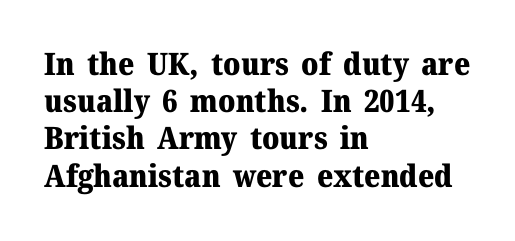
The image shows 31 px heavy serif type, upright; set left-aligned, line spacing 1.2x, normal letter spacing, not underlined; medium stroke contrast and a medium x-height.
